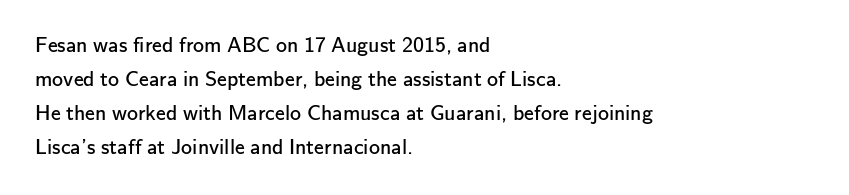
These lines stack with their left ends in a neat column. Any mark beneath the type? The region is blank. Short note: letters normally spaced. The type sits square on the baseline with zero lean.
